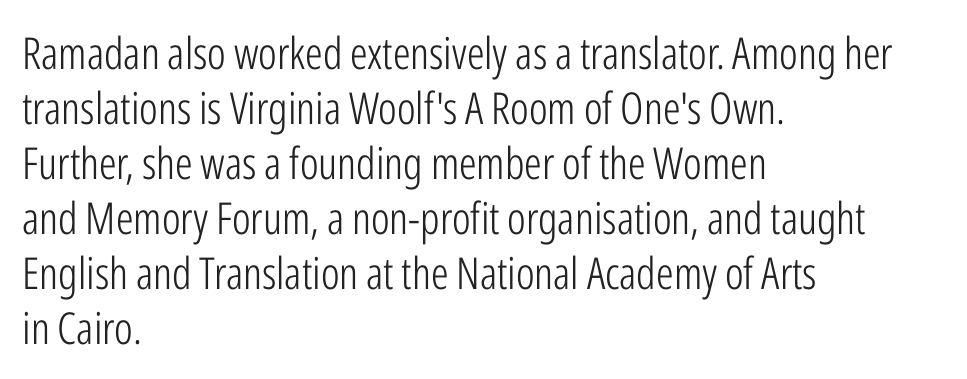
Caption: face not bold, strokes unweighted. The face used here is proportionally spaced, like ordinary book or web type. Students, observe: this is what conventionally led text looks like. Type style note: lacks serifs. Each word holds together tightly as a unit, with standard inter-letter gaps.
